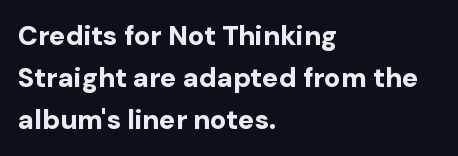
The face used here has the dense, thick strokes of a bold. Students, observe: this is what conventionally led text looks like. Notice how the stems are strictly vertical — no italics here. The setting favours the left margin, as ordinary paragraphs usually do.
